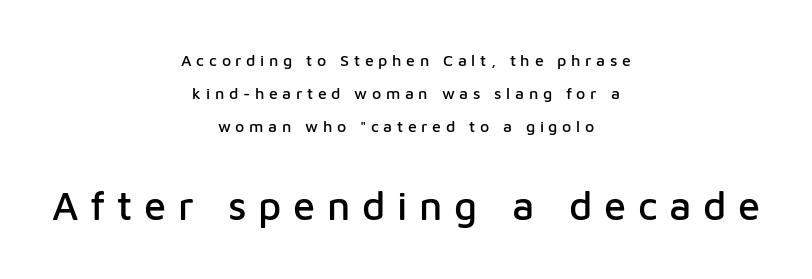
The image shows 40 px sans-serif type, upright; set centered, loose line spacing (2.06x), unusually wide letter spacing (+0.29 em), not underlined; the second (bottom) block is 2.5x larger; low stroke contrast and a medium x-height.
